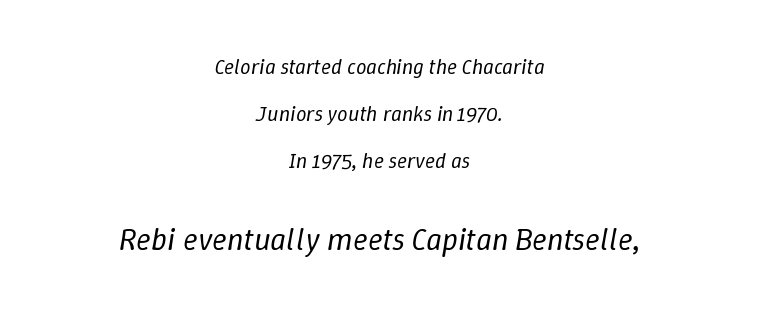
Q: Is the text bold? A: No.
Q: Is the text italic (slanted)? A: Yes, it leans right by about 9 degrees.
Q: Is the text underlined? A: No.
Q: How is the paragraph aligned? A: Centered.
Q: Is the spacing between letters normal or unusually wide? A: Normal.
Q: Is the spacing between lines tight, normal or loose? A: Loose.
Q: Which block of text is set in a larger size, the first (top) or the second (bottom)? A: The second (bottom) one.
Q: Width (condensed, normal, or wide)? A: Normal.
Q: Stroke contrast? A: Low.
Q: x-height? A: Medium.
Q: Monospaced? A: No.
